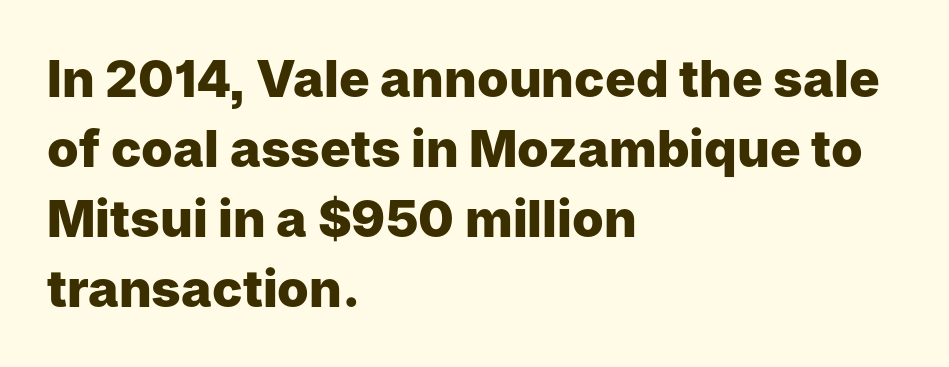
The letters advance in unequal steps, a hallmark of proportional type. The gap between lines stays unmarked. A typesetter would call this leading conventional body-copy spacing. Alignment: flush left.
